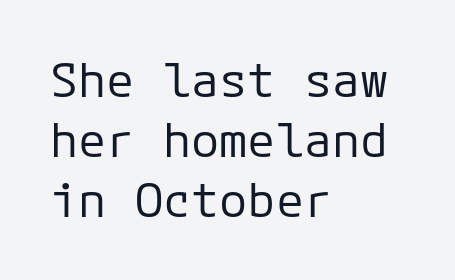
Line spacing here is normal. Between one letter and the next there's only the usual sliver of space. The baseline area is clear. It's the straight-up-and-down kind of type.
